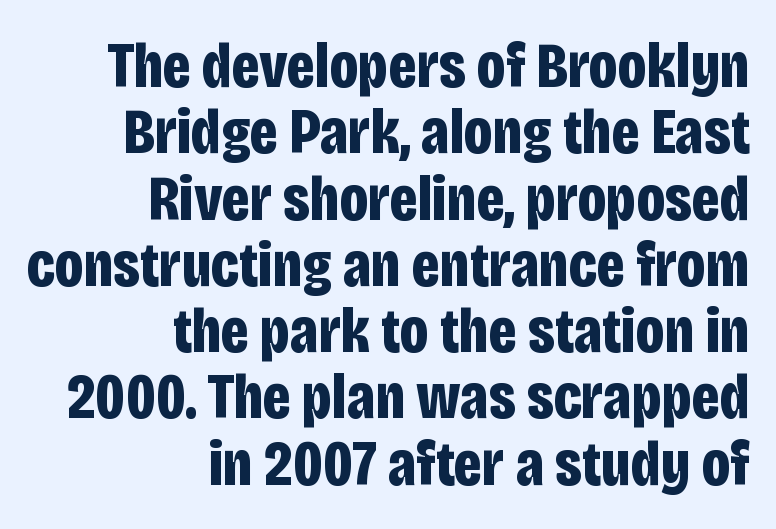
{"serif": "no", "italic": "no", "bold": "yes", "weight": "bold", "width": "condensed", "stroke_contrast": "low", "x_height": "large", "monospaced": "no", "underline": "no", "align": "right", "line_spacing": "tight", "line_spacing_ratio": 1.02, "letter_spacing": "normal", "letter_spacing_em": 0.0, "glyph_px": 65}
